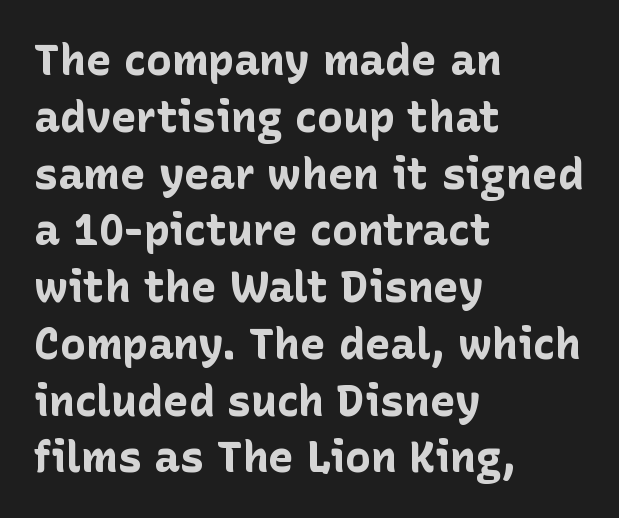
{"serif": "no", "italic": "no", "bold": "yes", "weight": "bold", "width": "normal", "stroke_contrast": "low", "x_height": "medium", "monospaced": "no", "underline": "no", "align": "left", "line_spacing": "normal", "line_spacing_ratio": 1.32, "letter_spacing": "normal", "letter_spacing_em": 0.0, "glyph_px": 43}
